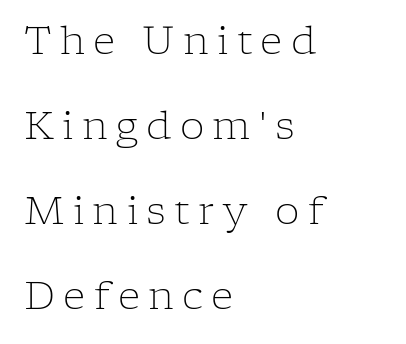
Q: Is the text bold? A: No.
Q: Is the text italic (slanted)? A: No, it is upright.
Q: Is the typeface a serif or a sans-serif typeface? A: Serif.
Q: Is the text underlined? A: No.
Q: How is the paragraph aligned? A: Left-aligned.
Q: Is the spacing between letters normal or unusually wide? A: Unusually wide.
Q: Is the spacing between lines tight, normal or loose? A: Loose.
Q: Width (condensed, normal, or wide)? A: Normal.
Q: Stroke contrast? A: Low.
Q: x-height? A: Medium.
Q: Monospaced? A: No.
